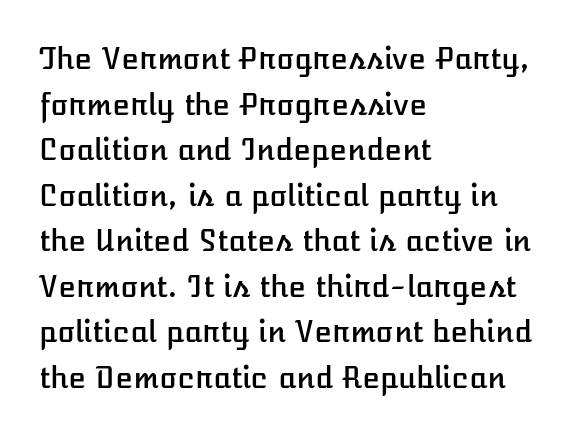
The image shows 29 px text type, upright; set left-aligned, normal line spacing (1.57x), normal letter spacing, not underlined; low stroke contrast and a medium x-height.
